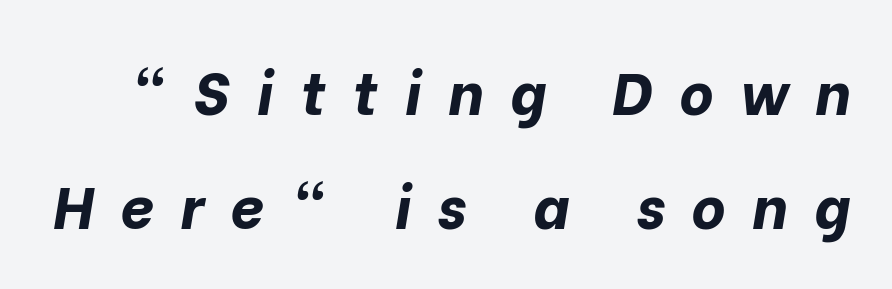
Q: Is the text bold? A: Yes.
Q: Is the text italic (slanted)? A: Yes, it leans right by about 10 degrees.
Q: Is the text underlined? A: No.
Q: Is the spacing between letters normal or unusually wide? A: Unusually wide.
Q: Is the spacing between lines tight, normal or loose? A: Loose.
Q: Width (condensed, normal, or wide)? A: Normal.
Q: Stroke contrast? A: Low.
Q: x-height? A: Medium.
Q: Monospaced? A: No.
